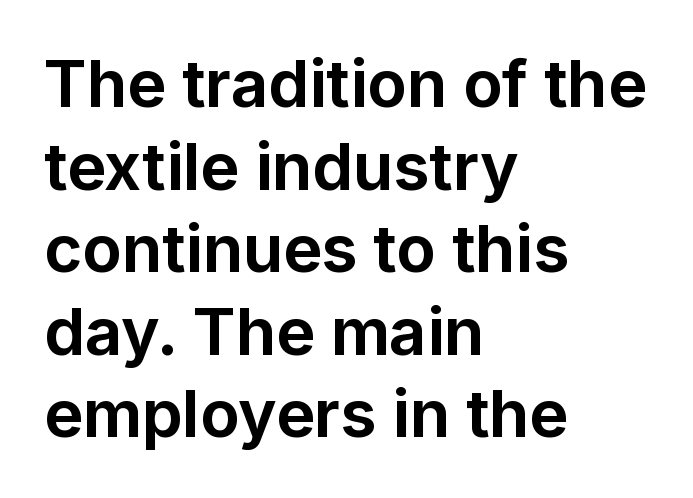
Characters remain perfectly vertical along every line. Examine the stroke ends and you'll find no serifs. Alignment: flush left. The face used here has the dense, thick strokes of a bold.
